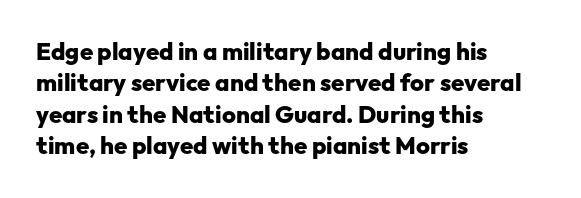
{"italic": "no", "bold": "yes", "underline": "no", "align": "left", "line_spacing": "normal", "line_spacing_ratio": 1.31, "letter_spacing": "normal", "letter_spacing_em": 0.0, "glyph_px": 24}
